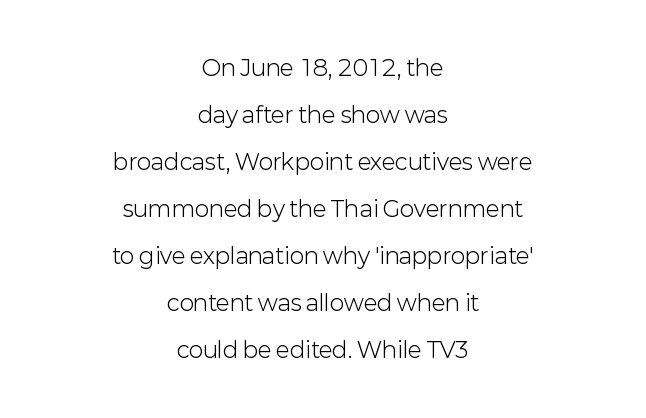
Q: Is the text bold? A: No.
Q: Is the text italic (slanted)? A: No, it is upright.
Q: Is the text underlined? A: No.
Q: How is the paragraph aligned? A: Centered.
Q: Is the spacing between letters normal or unusually wide? A: Normal.
Q: Is the spacing between lines tight, normal or loose? A: Loose.
